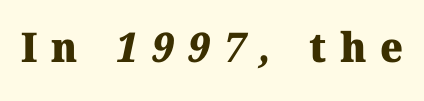
Has an underline been added? It has not. Here the designer chose a conventional face with non-uniform glyph widths. The rendering shows small feet on the letterforms — a serif design. Pretty heavy lettering here — definitely bold.
